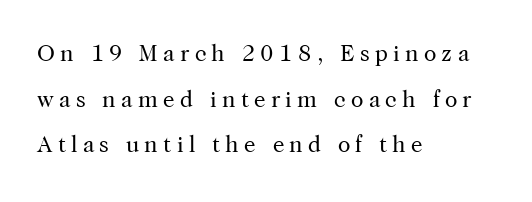
{"italic": "no", "bold": "no", "underline": "no", "align": "left", "line_spacing": "loose", "line_spacing_ratio": 1.98, "letter_spacing": "wide", "letter_spacing_em": 0.23, "glyph_px": 23}
